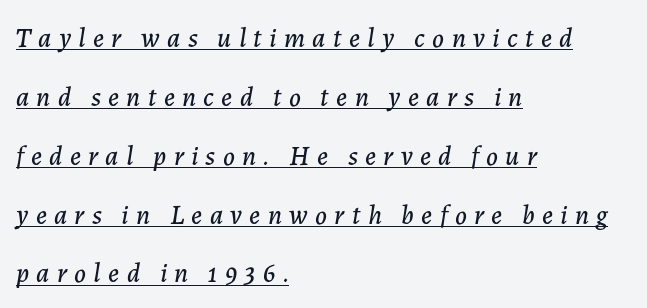
Q: Is the text italic (slanted)? A: Yes, it leans right by about 7 degrees.
Q: Is the text underlined? A: Yes.
Q: How is the paragraph aligned? A: Left-aligned.
Q: Is the spacing between letters normal or unusually wide? A: Unusually wide.
Q: Is the spacing between lines tight, normal or loose? A: Loose.
